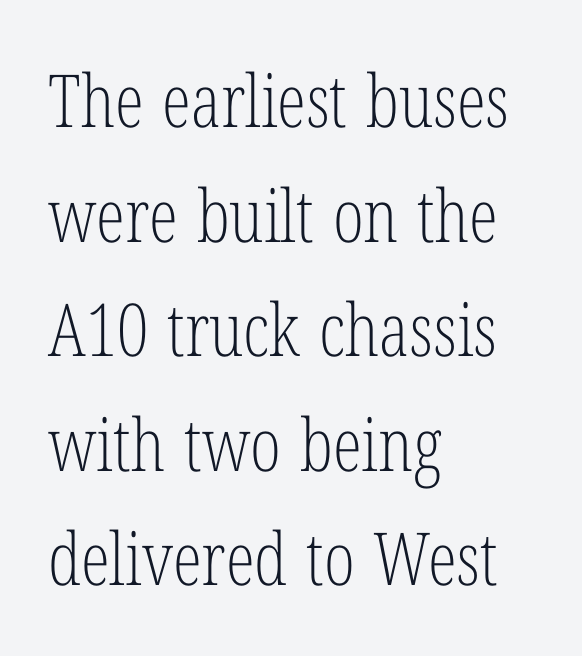
The vertical gap from one line to the next is medium. Is this a fixed-width face? No — the glyphs have proportional, varying widths. This rendering leaves character spacing at its baseline value. Weight class: somewhere from thin through regular. The zone under the glyphs is completely vacant. The text block is weighted toward the left margin, trailing off unevenly rightward.
